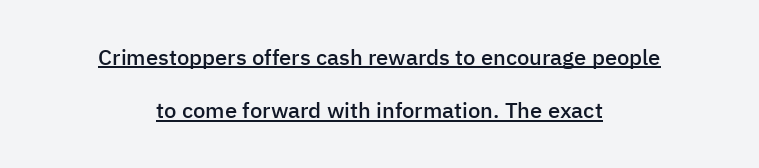
Q: Is the text bold? A: Semi-bold.
Q: Is the text italic (slanted)? A: No, it is upright.
Q: Is the text underlined? A: Yes.
Q: How is the paragraph aligned? A: Centered.
Q: Is the spacing between letters normal or unusually wide? A: Normal.
Q: Is the spacing between lines tight, normal or loose? A: Loose.
